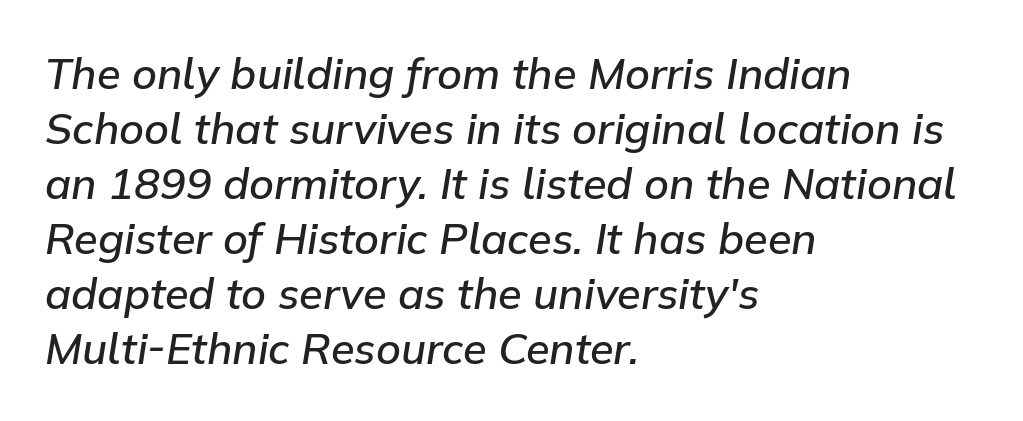
{"italic": "yes", "lean": "right", "slant_degrees": 9, "bold": "semi", "weight": "semibold", "width": "normal", "stroke_contrast": "low", "x_height": "medium", "monospaced": "no", "underline": "no", "align": "left", "line_spacing": "normal", "line_spacing_ratio": 1.28, "letter_spacing": "normal", "letter_spacing_em": 0.0, "glyph_px": 43}
